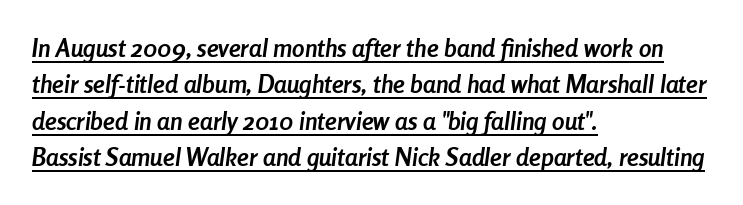
These words are printed bold, with thick strokes throughout. The space between consecutive lines is moderate. Inter-character spacing is left at the font's built-in metrics. There's an unmistakable incline to the writing here. This is underlined copy, the kind a proofreader might mark for attention. Typeset ragged right — the left edge is the straight one.
